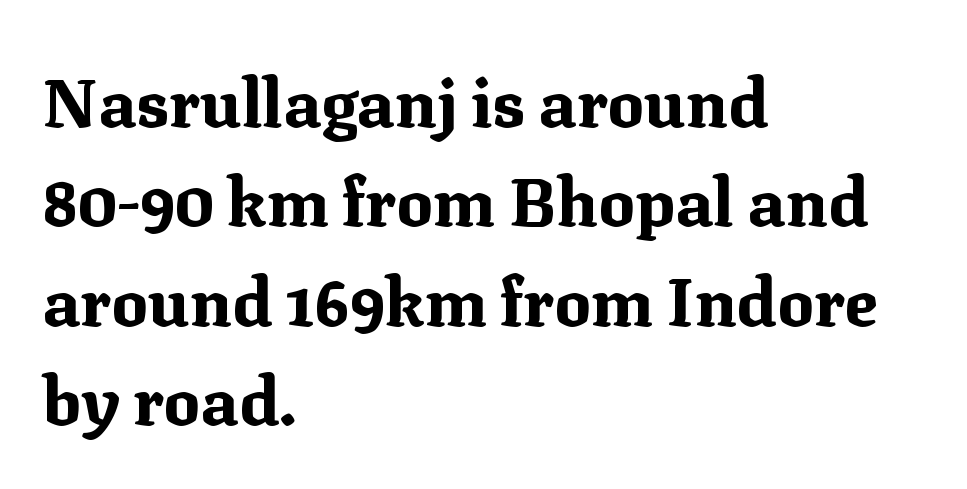
Default kerning and tracking; the words read as compact shapes. The type sits square on the baseline with zero lean. Rows of type keep a routine distance in the vertical direction. You can tell from the footed stems that serif type was used. Each line starts at the same left margin while the right side varies.
